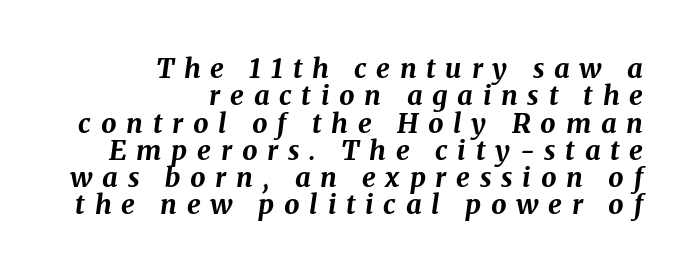
{"italic": "yes", "lean": "right", "slant_degrees": 8, "bold": "yes", "underline": "no", "align": "right", "line_spacing": "tight", "line_spacing_ratio": 1.01, "letter_spacing": "wide", "letter_spacing_em": 0.36, "glyph_px": 27}
